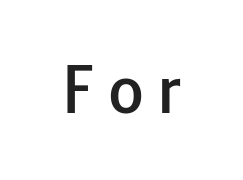
{"serif": "no", "italic": "no", "width": "normal", "stroke_contrast": "low", "x_height": "medium", "monospaced": "no", "underline": "no", "letter_spacing": "wide", "letter_spacing_em": 0.22, "glyph_px": 62}
